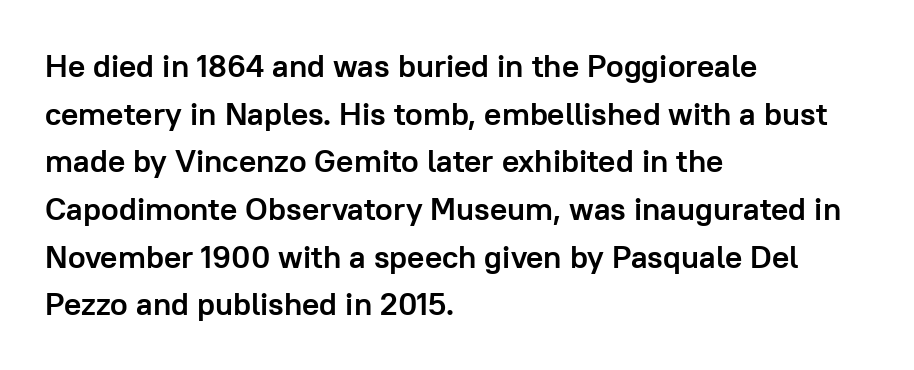
{"serif": "no", "italic": "no", "bold": "yes", "weight": "semibold", "width": "normal", "stroke_contrast": "low", "x_height": "medium", "monospaced": "no", "underline": "no", "align": "left", "line_spacing": "normal", "line_spacing_ratio": 1.49, "letter_spacing": "normal", "letter_spacing_em": 0.0, "glyph_px": 32}
